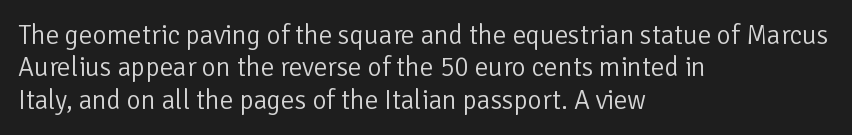
The image shows 27 px text type, upright; set left-aligned, line spacing 1.2x, normal letter spacing, not underlined.
